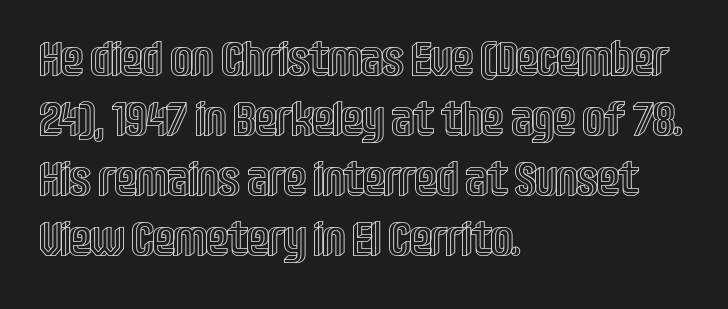
The paragraph has a hard left edge and a soft right edge. These lines are rendered in a variable-pitch font. The line texture is even and compact thanks to regular tracking. Line spacing here is normal.
